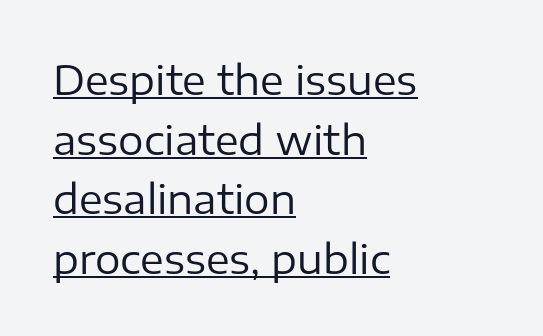
{"serif": "no", "italic": "no", "bold": "no", "weight": "regular", "width": "normal", "stroke_contrast": "low", "x_height": "medium", "monospaced": "no", "underline": "yes", "align": "left", "line_spacing": "normal", "line_spacing_ratio": 1.49, "letter_spacing": "normal", "letter_spacing_em": 0.0, "glyph_px": 40}
